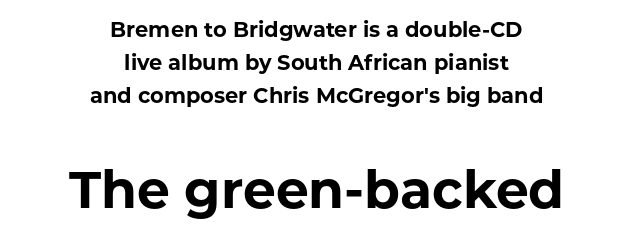
The rendering uses natural spacing where letterforms have individual widths. These two chunks differ in scale, with the bottom chunk taking the larger measure. Where is the straight margin? There isn't one; the lines are centered. Rows of type keep a routine distance in the vertical direction. This is roman type, the default non-slanted kind. Emphasis by weight is at full strength: bold.
